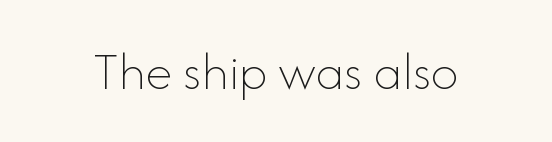
The image shows 55 px thin type, upright; set normal letter spacing, not underlined; low stroke contrast and a small x-height.
